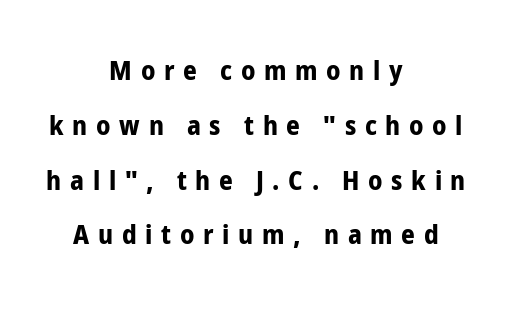
{"italic": "no", "bold": "yes", "underline": "no", "align": "center", "line_spacing": "loose", "line_spacing_ratio": 2.03, "letter_spacing": "wide", "letter_spacing_em": 0.32, "glyph_px": 27}
